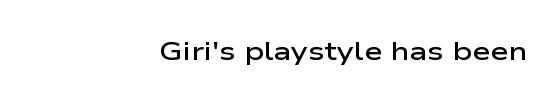
Q: Is the text bold? A: Semi-bold.
Q: Is the text italic (slanted)? A: No, it is upright.
Q: Is the text underlined? A: No.
Q: How is the paragraph aligned? A: Right-aligned.
Q: Is the spacing between letters normal or unusually wide? A: Normal.
